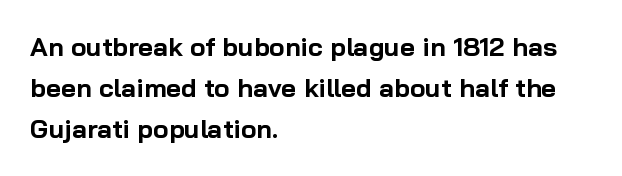
Q: Is the text bold? A: Yes.
Q: Is the text italic (slanted)? A: No, it is upright.
Q: Is the text underlined? A: No.
Q: How is the paragraph aligned? A: Left-aligned.
Q: Is the spacing between letters normal or unusually wide? A: Normal.
Q: Is the spacing between lines tight, normal or loose? A: Normal.
